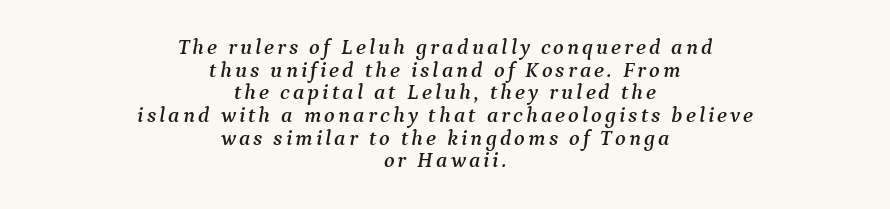
Q: Is the text italic (slanted)? A: Yes, it leans right by about 9 degrees.
Q: Is the text underlined? A: No.
Q: How is the paragraph aligned? A: Centered.
Q: Is the spacing between lines tight, normal or loose? A: Tight.
